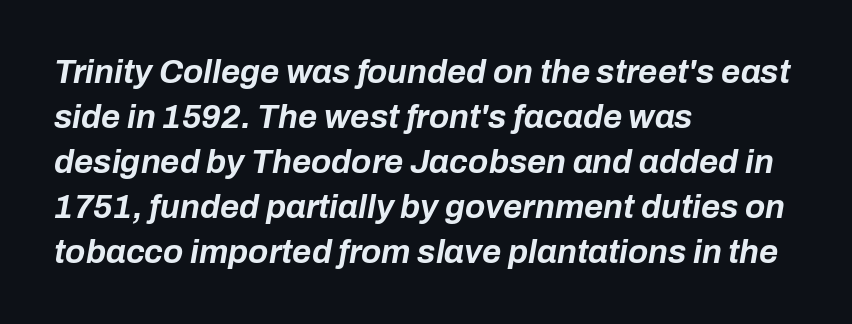
{"italic": "yes", "lean": "right", "slant_degrees": 10, "bold": "yes", "weight": "bold", "width": "normal", "stroke_contrast": "low", "x_height": "medium", "monospaced": "no", "underline": "no", "align": "left", "line_spacing": "normal", "line_spacing_ratio": 1.36, "letter_spacing": "normal", "letter_spacing_em": 0.0, "glyph_px": 33}
